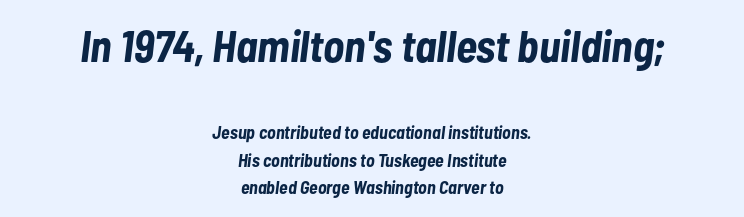
The image shows 44 px bold, condensed type, italic (leaning right); set centered, normal line spacing (1.54x), normal letter spacing, not underlined; the first (top) block is 2.44x larger; low stroke contrast and a medium x-height.
